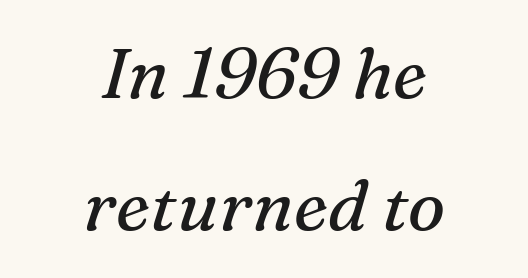
The image shows 70 px regular-weight serif type, italic (leaning right); set centered, line spacing 1.89x, normal letter spacing, not underlined; medium stroke contrast and a medium x-height.
